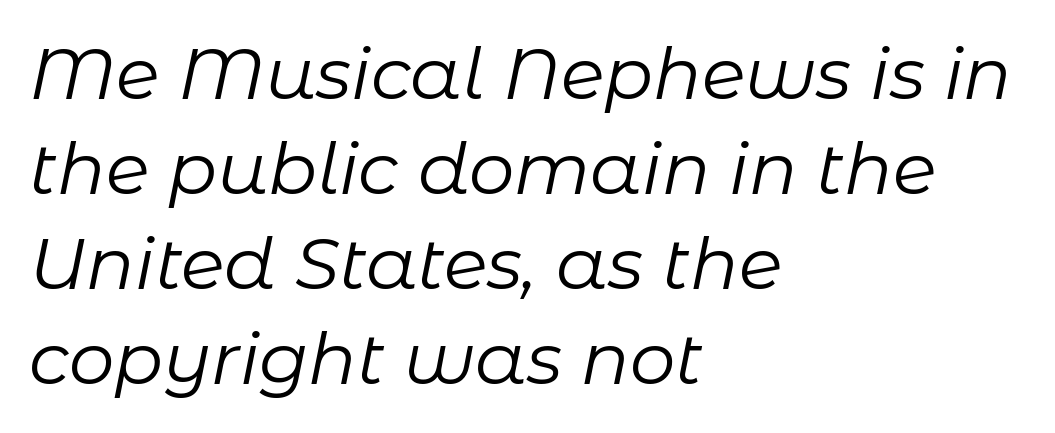
Each letter keeps its own natural width here, so spacing adapts to shape. Reading down the column, the eye jumps a familiar distance to each next line. Letters have the restrained weight of plain body copy at most. In terms of letterspacing, this is plain default setting. Slanted lettering throughout.
